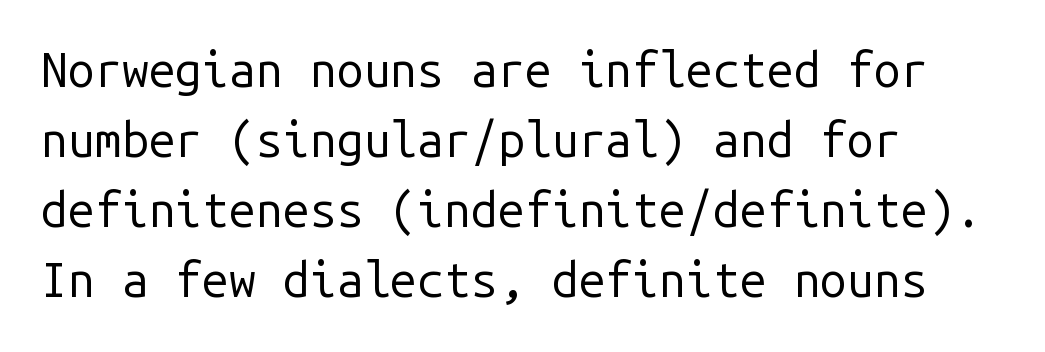
{"serif": "no", "italic": "no", "bold": "no", "weight": "regular", "width": "normal", "stroke_contrast": "low", "x_height": "medium", "monospaced": "yes", "underline": "no", "align": "left", "line_spacing": "normal", "line_spacing_ratio": 1.46, "letter_spacing": "normal", "letter_spacing_em": 0.0, "glyph_px": 48}
